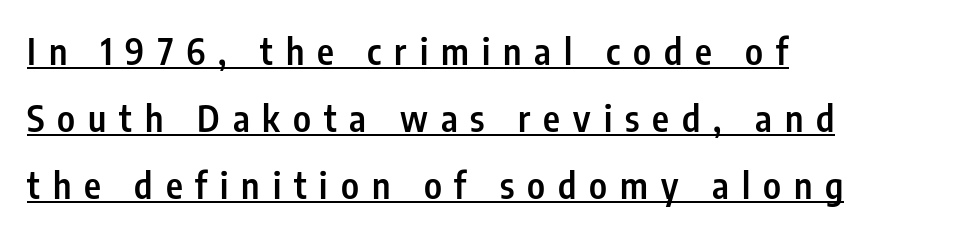
Q: Is the text bold? A: Semi-bold.
Q: Is the text italic (slanted)? A: No, it is upright.
Q: Is the typeface a serif or a sans-serif typeface? A: Sans-serif.
Q: Is the text underlined? A: Yes.
Q: How is the paragraph aligned? A: Left-aligned.
Q: Is the spacing between letters normal or unusually wide? A: Unusually wide.
Q: Width (condensed, normal, or wide)? A: Condensed.
Q: Stroke contrast? A: Low.
Q: x-height? A: Medium.
Q: Monospaced? A: No.
